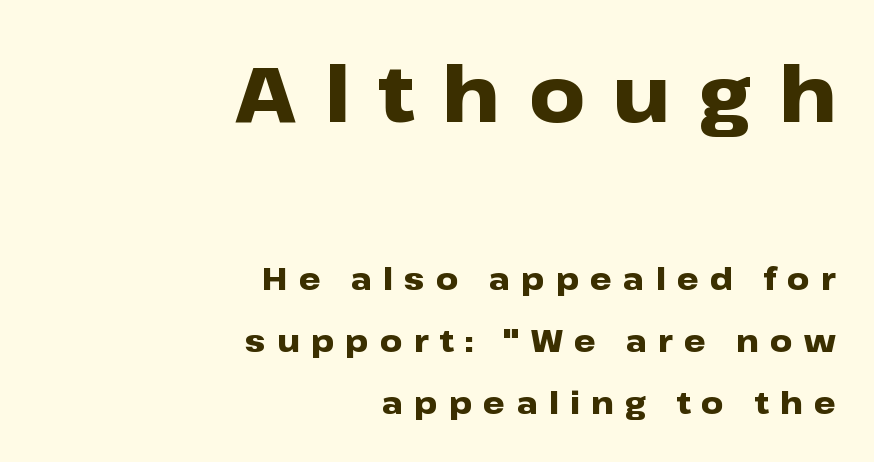
Q: Is the text bold? A: Yes.
Q: Is the text italic (slanted)? A: No, it is upright.
Q: Is the typeface a serif or a sans-serif typeface? A: Sans-serif.
Q: Is the text underlined? A: No.
Q: How is the paragraph aligned? A: Right-aligned.
Q: Is the spacing between letters normal or unusually wide? A: Unusually wide.
Q: Is the spacing between lines tight, normal or loose? A: Loose.
Q: Which block of text is set in a larger size, the first (top) or the second (bottom)? A: The first (top) one.
Q: Width (condensed, normal, or wide)? A: Wide.
Q: Stroke contrast? A: Low.
Q: x-height? A: Medium.
Q: Monospaced? A: No.
